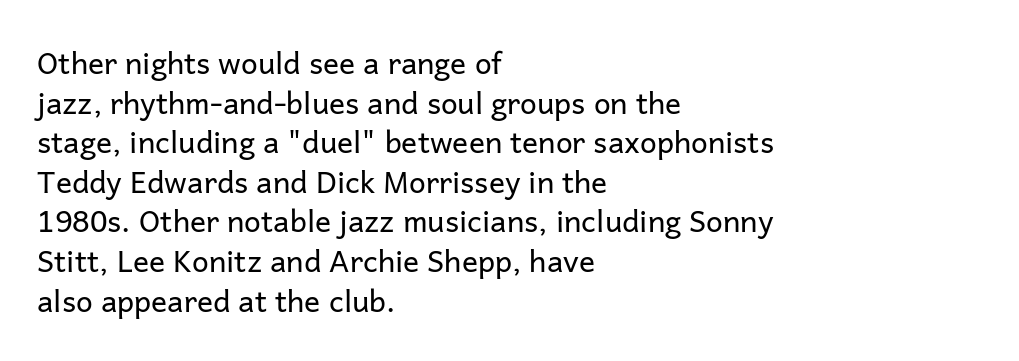
{"serif": "no", "italic": "no", "bold": "no", "weight": "regular", "width": "normal", "stroke_contrast": "low", "x_height": "medium", "monospaced": "no", "underline": "no", "align": "left", "line_spacing": "normal", "line_spacing_ratio": 1.32, "letter_spacing": "normal", "letter_spacing_em": 0.0, "glyph_px": 30}
